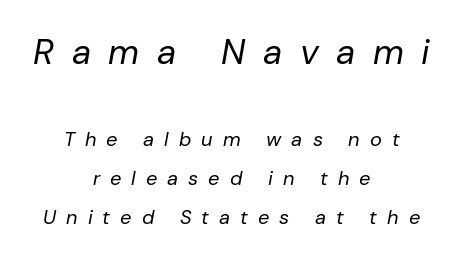
{"italic": "yes", "lean": "right", "slant_degrees": 10, "bold": "no", "weight": "regular", "width": "normal", "stroke_contrast": "low", "x_height": "medium", "monospaced": "no", "underline": "no", "align": "center", "line_spacing": "loose", "line_spacing_ratio": 1.96, "letter_spacing": "wide", "letter_spacing_em": 0.5, "larger_block": "first", "size_ratio": 1.75, "glyph_px": 35}
